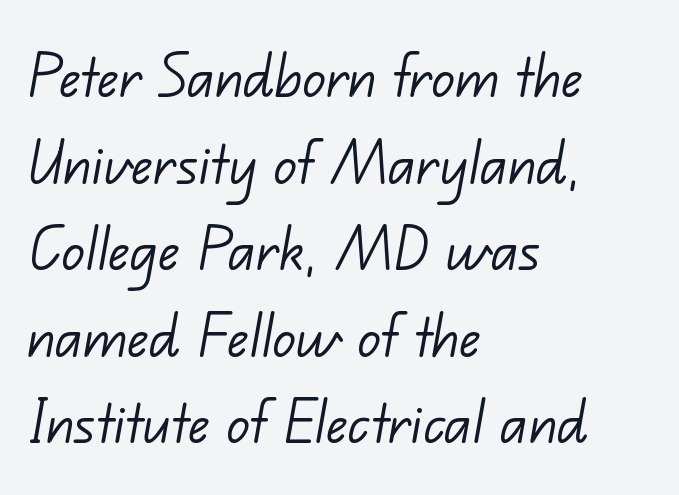
No chunkiness to these letters — they're not bold. Stroke terminals: plain, sans-serif. Looks like regular typesetting: each glyph gets only the width it needs. This rendering uses left alignment, leaving the right contour irregular.
